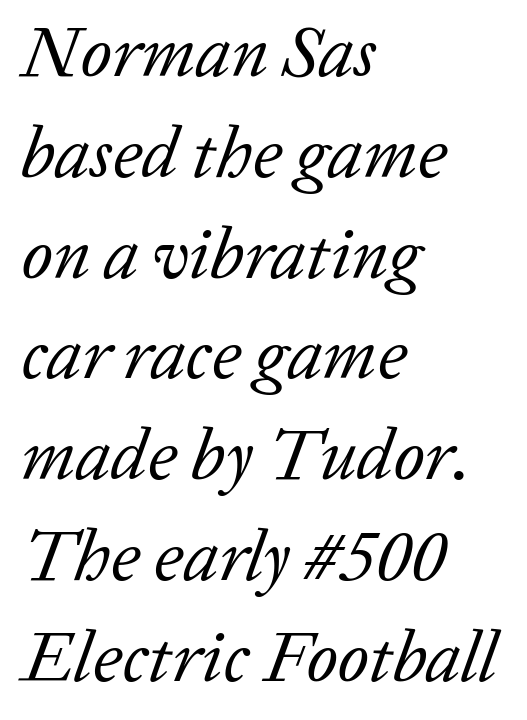
{"serif": "yes", "italic": "yes", "lean": "right", "slant_degrees": 20, "bold": "no", "weight": "regular", "width": "normal", "stroke_contrast": "low", "x_height": "medium", "monospaced": "no", "underline": "no", "align": "left", "line_spacing": "normal", "line_spacing_ratio": 1.4, "letter_spacing": "normal", "letter_spacing_em": 0.0, "glyph_px": 72}
